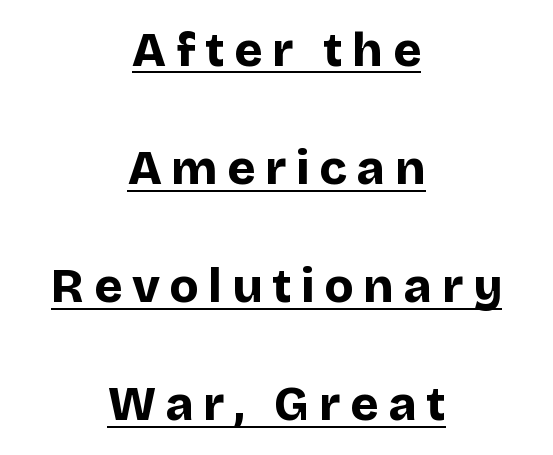
The image shows 48 px bold sans-serif type, upright; set centered, loose line spacing (2.46x), unusually wide letter spacing (+0.2 em), underlined; low stroke contrast and a large x-height.
